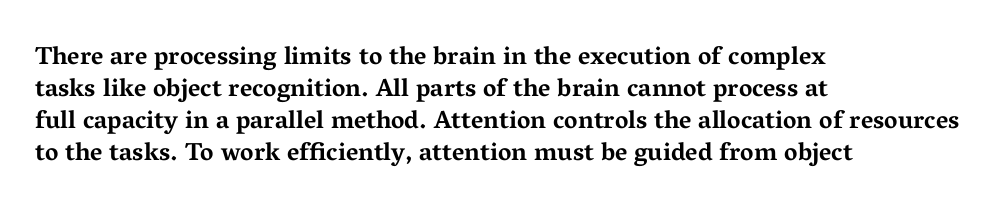
Q: Is the text bold? A: Yes.
Q: Is the text italic (slanted)? A: No, it is upright.
Q: Is the text underlined? A: No.
Q: How is the paragraph aligned? A: Left-aligned.
Q: Is the spacing between letters normal or unusually wide? A: Normal.
Q: Is the spacing between lines tight, normal or loose? A: Normal.
